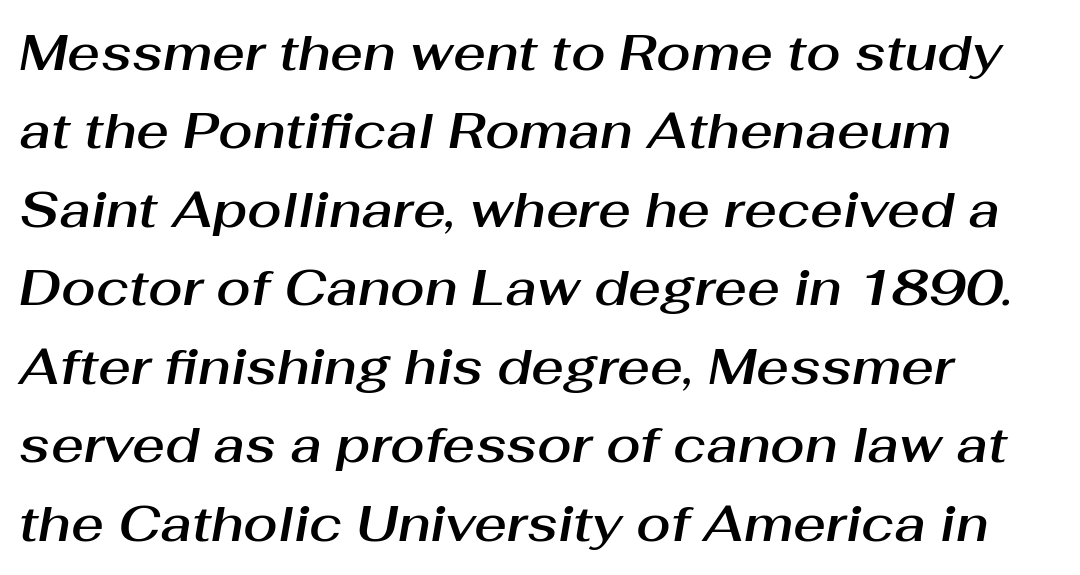
Q: Is the text italic (slanted)? A: Yes, it leans right by about 10 degrees.
Q: Is the text underlined? A: No.
Q: How is the paragraph aligned? A: Left-aligned.
Q: Is the spacing between letters normal or unusually wide? A: Normal.
Q: Is the spacing between lines tight, normal or loose? A: Normal.
Q: Width (condensed, normal, or wide)? A: Normal.
Q: Stroke contrast? A: Medium.
Q: x-height? A: Medium.
Q: Monospaced? A: No.
